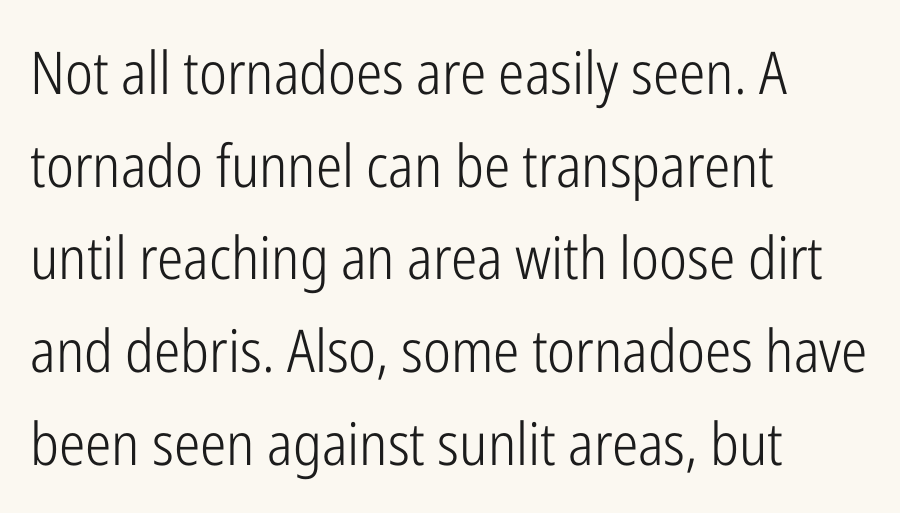
The image shows 59 px light, condensed sans-serif type, upright; set left-aligned, normal line spacing (1.57x), normal letter spacing, not underlined; low stroke contrast and a medium x-height.
